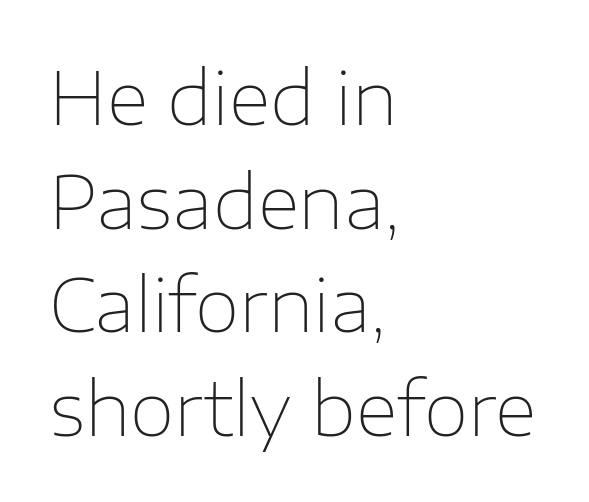
Q: Is the text bold? A: No.
Q: Is the text italic (slanted)? A: No, it is upright.
Q: Is the typeface a serif or a sans-serif typeface? A: Sans-serif.
Q: Is the text underlined? A: No.
Q: How is the paragraph aligned? A: Left-aligned.
Q: Is the spacing between letters normal or unusually wide? A: Normal.
Q: Is the spacing between lines tight, normal or loose? A: Normal.
Q: Width (condensed, normal, or wide)? A: Normal.
Q: Stroke contrast? A: Low.
Q: x-height? A: Medium.
Q: Monospaced? A: No.
